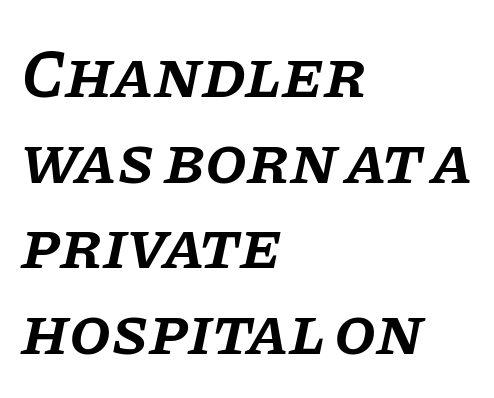
Words float on clear page, feet unadorned. The letters sit at their default tracking, neither squeezed nor spread. In terms of letterform style, serifs are clearly present. Quick note: italic. The vertical gap from one line to the next is medium. Firm but not heavy-handed strokes: this text is semibold.
